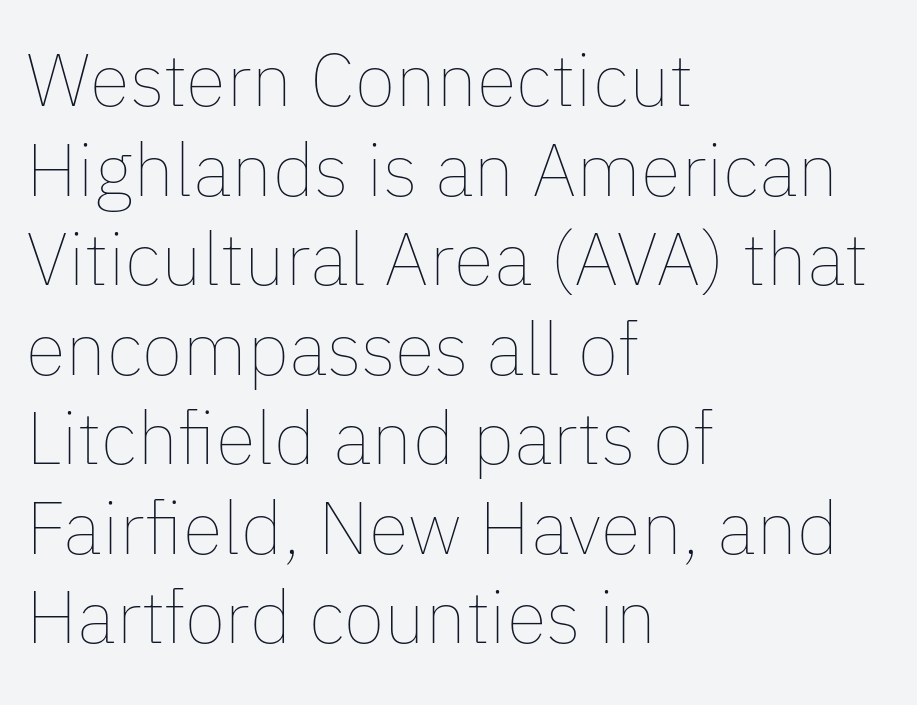
The image shows 74 px thin type, upright; set left-aligned, line spacing 1.21x, normal letter spacing, not underlined; low stroke contrast and a medium x-height.
